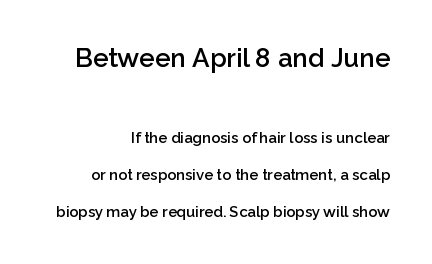
{"italic": "no", "bold": "semi", "underline": "no", "line_spacing": "loose", "line_spacing_ratio": 2.49, "letter_spacing": "normal", "letter_spacing_em": 0.0, "larger_block": "first", "size_ratio": 1.73, "glyph_px": 26}
